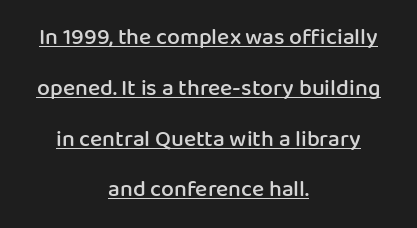
Q: Is the text bold? A: Semi-bold.
Q: Is the text italic (slanted)? A: No, it is upright.
Q: Is the text underlined? A: Yes.
Q: How is the paragraph aligned? A: Centered.
Q: Is the spacing between letters normal or unusually wide? A: Normal.
Q: Is the spacing between lines tight, normal or loose? A: Loose.
